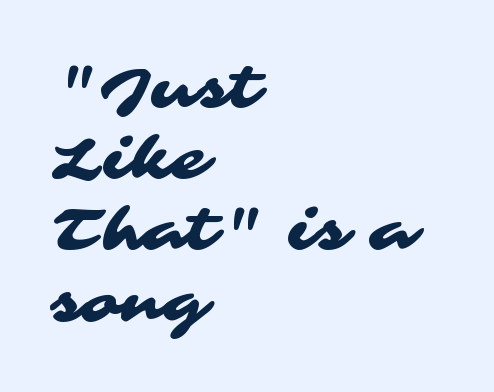
The compositor pushed each line to the left boundary. No extra tracking has been applied to these lines. Underline: absent. These lines are rendered in a variable-pitch font.
